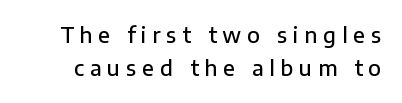
Q: Is the text bold? A: Semi-bold.
Q: Is the text italic (slanted)? A: No, it is upright.
Q: Is the text underlined? A: No.
Q: Is the spacing between letters normal or unusually wide? A: Unusually wide.
Q: Is the spacing between lines tight, normal or loose? A: Normal.
